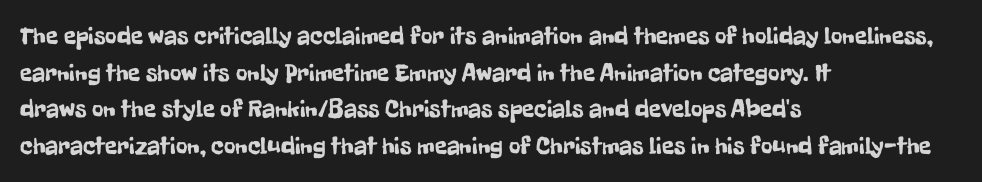
The letters stand straight up with perfectly vertical stems. The tracking reads as untouched default to a designer's eye. Vertical spacing — default. All the whitespace from short lines collects on the right. Bare-footed words on every line.
